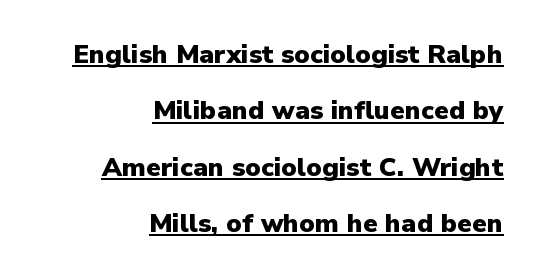
The image shows 26 px bold type, upright; set right-aligned, loose line spacing (2.17x), normal letter spacing, underlined.
